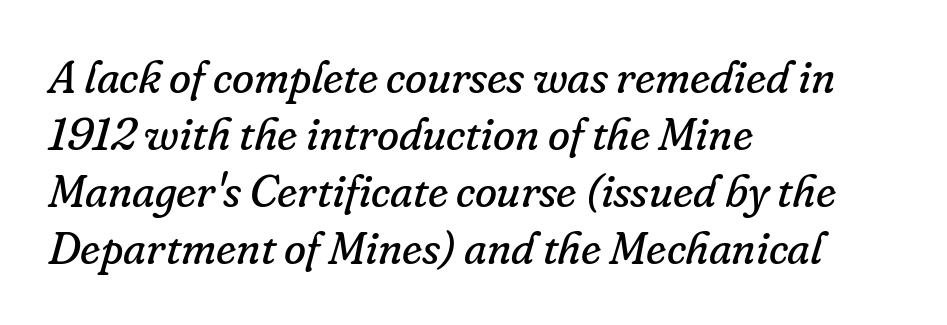
{"serif": "yes", "italic": "yes", "lean": "right", "slant_degrees": 16, "bold": "no", "weight": "regular", "width": "normal", "stroke_contrast": "low", "x_height": "small", "monospaced": "no", "underline": "no", "align": "left", "line_spacing": "normal", "line_spacing_ratio": 1.27, "letter_spacing": "normal", "letter_spacing_em": 0.0, "glyph_px": 45}
